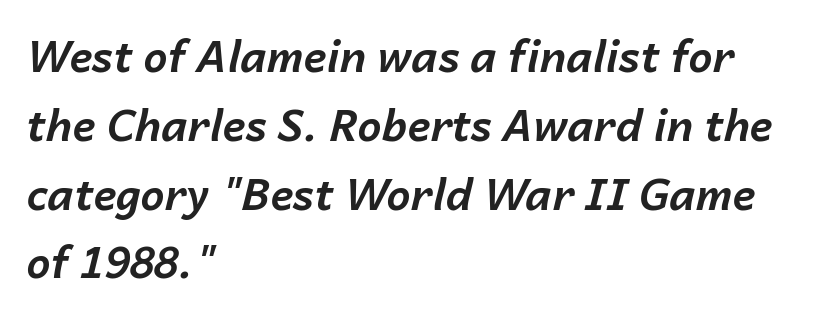
{"italic": "yes", "lean": "right", "slant_degrees": 14, "bold": "yes", "weight": "bold", "width": "normal", "stroke_contrast": "low", "x_height": "medium", "monospaced": "no", "underline": "no", "align": "left", "line_spacing": "normal", "line_spacing_ratio": 1.6, "letter_spacing": "normal", "letter_spacing_em": 0.0, "glyph_px": 43}
